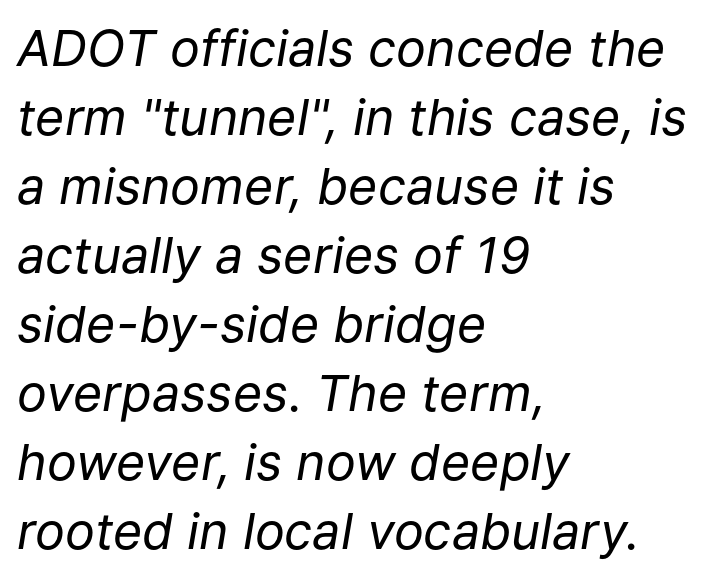
The image shows 50 px regular-weight type, italic (leaning right); set left-aligned, normal line spacing (1.38x), normal letter spacing, not underlined; low stroke contrast and a medium x-height.
